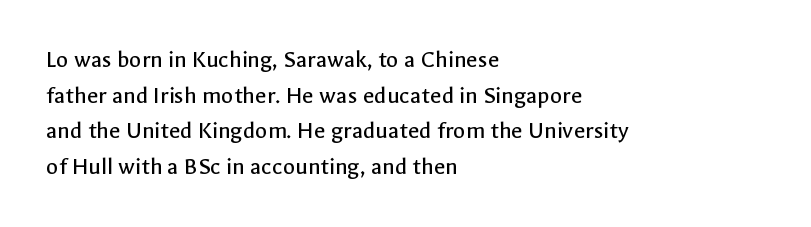
The image shows 25 px text type, upright; set left-aligned, normal line spacing (1.43x), normal letter spacing, not underlined.
